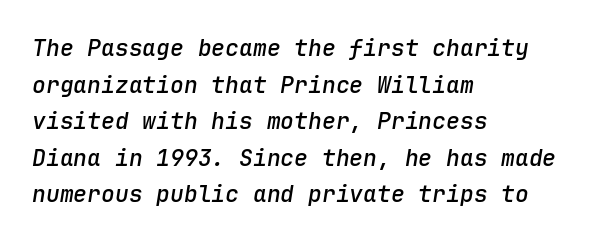
How are the letters spaced? Ordinarily, with no added tracking. All the whitespace from short lines collects on the right. The specimen omits any rule beneath the text block's lines. Italic: yes, the glyphs are oblique.
